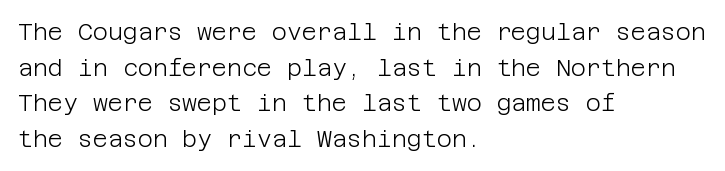
Q: Is the text bold? A: No.
Q: Is the text italic (slanted)? A: No, it is upright.
Q: Is the text underlined? A: No.
Q: How is the paragraph aligned? A: Left-aligned.
Q: Is the spacing between letters normal or unusually wide? A: Normal.
Q: Is the spacing between lines tight, normal or loose? A: Normal.
